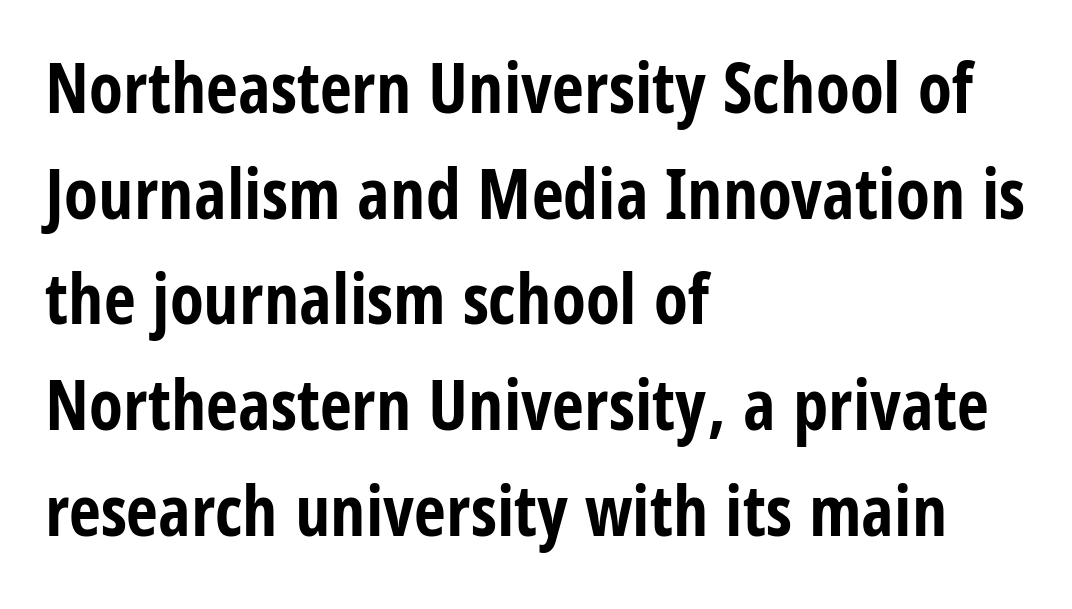
The image shows 70 px bold, condensed sans-serif type, upright; set left-aligned, normal line spacing (1.51x), normal letter spacing, not underlined; low stroke contrast and a large x-height.
